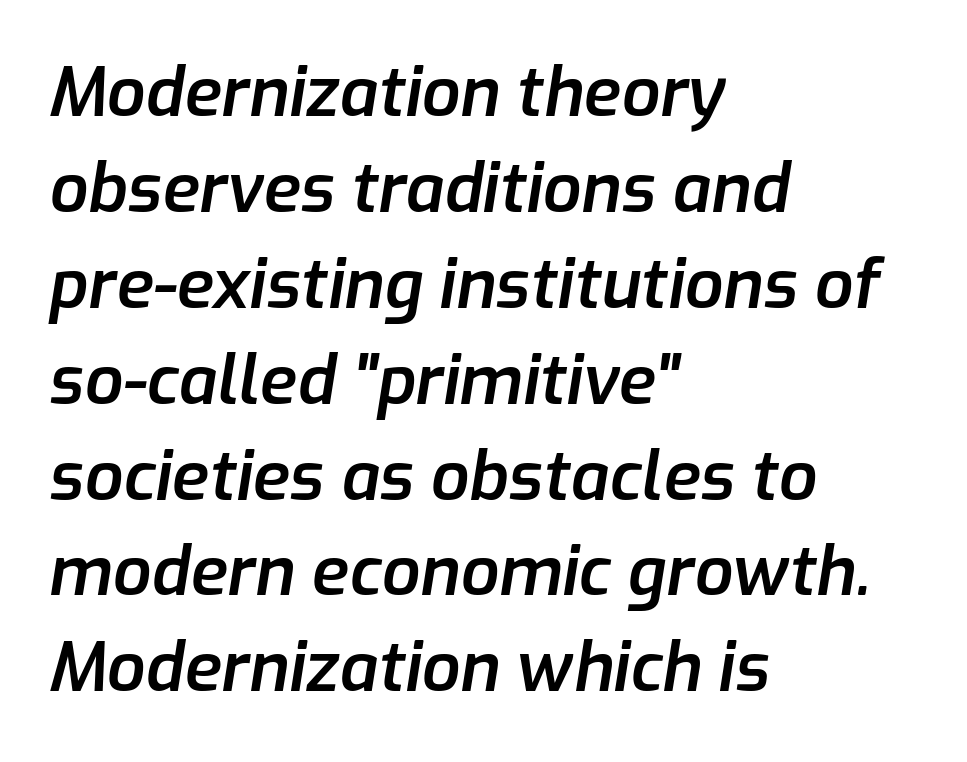
{"italic": "yes", "lean": "right", "slant_degrees": 9, "bold": "semi", "weight": "semibold", "width": "normal", "stroke_contrast": "low", "x_height": "medium", "monospaced": "no", "underline": "no", "align": "left", "line_spacing": "normal", "line_spacing_ratio": 1.41, "letter_spacing": "normal", "letter_spacing_em": 0.0, "glyph_px": 68}
